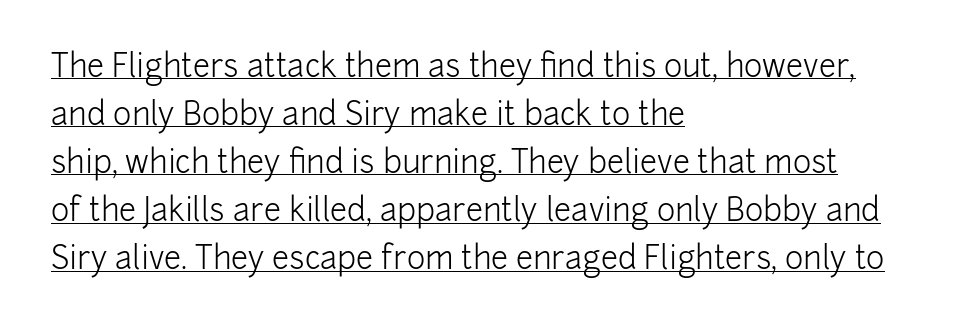
The image shows 31 px light sans-serif type, upright; set left-aligned, normal line spacing (1.55x), normal letter spacing, underlined; low stroke contrast and a medium x-height.
